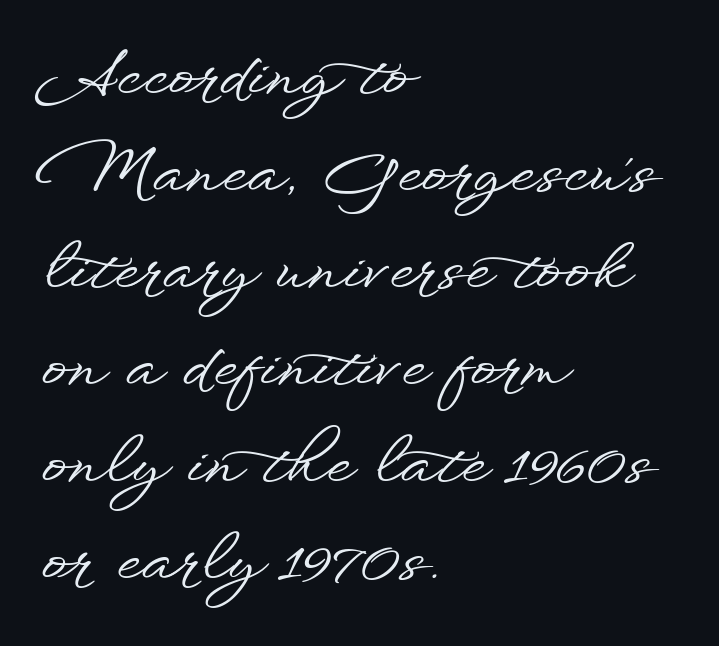
{"serif": "no", "width": "wide", "stroke_contrast": "low", "x_height": "small", "monospaced": "no", "underline": "no", "align": "left", "line_spacing": "normal", "line_spacing_ratio": 1.54, "letter_spacing": "normal", "letter_spacing_em": 0.0, "glyph_px": 63}
